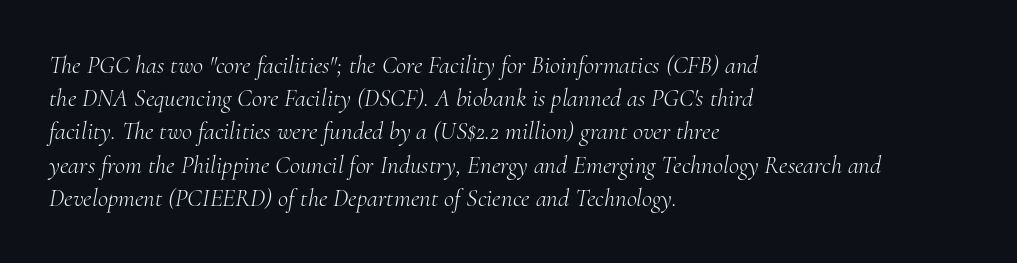
{"italic": "yes", "lean": "right", "slant_degrees": 10, "bold": "no", "underline": "no", "align": "left", "line_spacing": "normal", "line_spacing_ratio": 1.33, "letter_spacing": "normal", "letter_spacing_em": 0.0, "glyph_px": 25}
